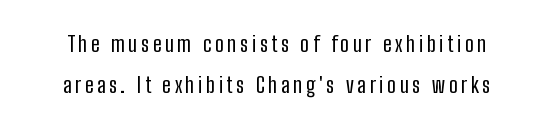
Q: Is the text bold? A: No.
Q: Is the text italic (slanted)? A: No, it is upright.
Q: Is the text underlined? A: No.
